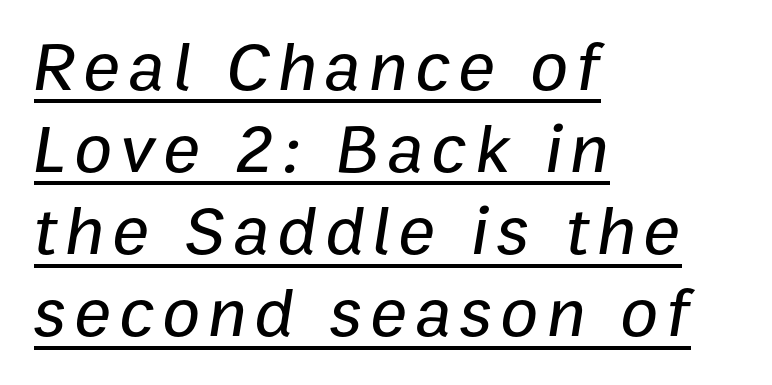
The image shows 69 px text type, italic (leaning right); set left-aligned, line spacing 1.19x, underlined; low stroke contrast and a medium x-height.
